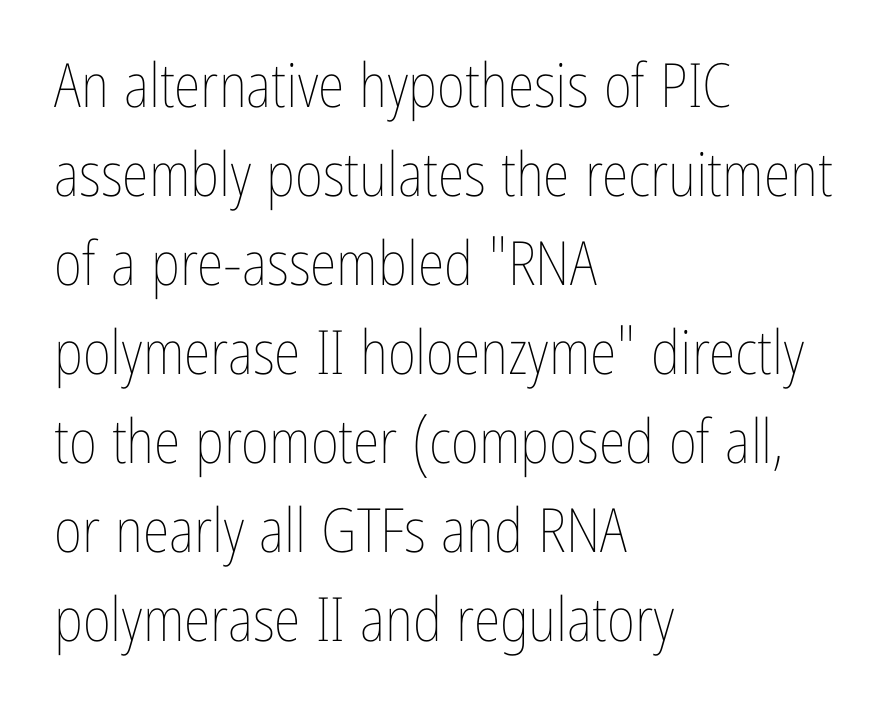
The image shows 61 px thin, condensed type, upright; set left-aligned, normal line spacing (1.46x), normal letter spacing, not underlined; low stroke contrast and a medium x-height.
